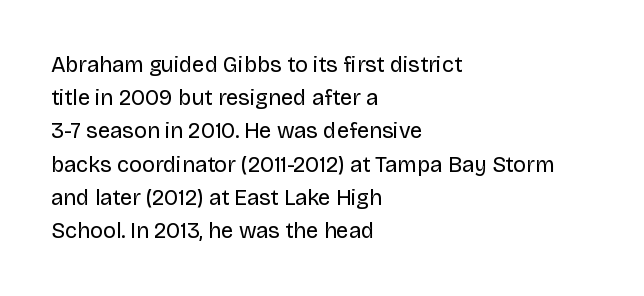
The image shows 22 px text type, upright; set left-aligned, normal line spacing (1.51x), normal letter spacing, not underlined.
